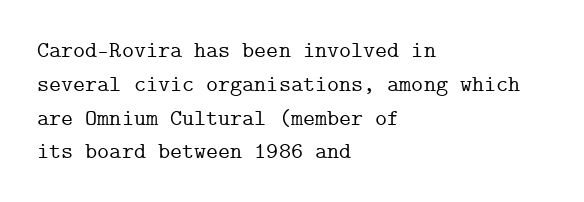
Q: Is the text italic (slanted)? A: No, it is upright.
Q: Is the text underlined? A: No.
Q: How is the paragraph aligned? A: Left-aligned.
Q: Is the spacing between letters normal or unusually wide? A: Normal.
Q: Is the spacing between lines tight, normal or loose? A: Normal.
